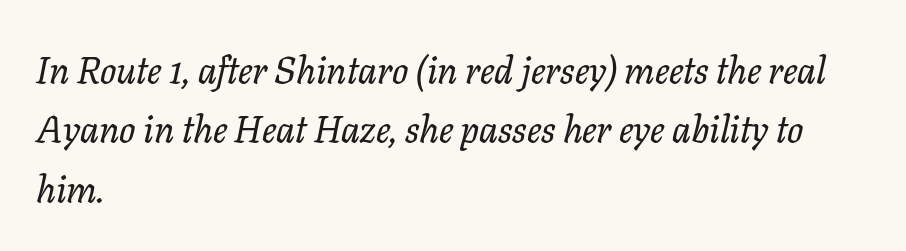
Q: Is the text italic (slanted)? A: Yes, it leans right by about 11 degrees.
Q: Is the typeface a serif or a sans-serif typeface? A: Serif.
Q: Is the text underlined? A: No.
Q: How is the paragraph aligned? A: Left-aligned.
Q: Is the spacing between letters normal or unusually wide? A: Normal.
Q: Is the spacing between lines tight, normal or loose? A: Normal.
Q: Width (condensed, normal, or wide)? A: Normal.
Q: Stroke contrast? A: Low.
Q: x-height? A: Medium.
Q: Monospaced? A: No.
